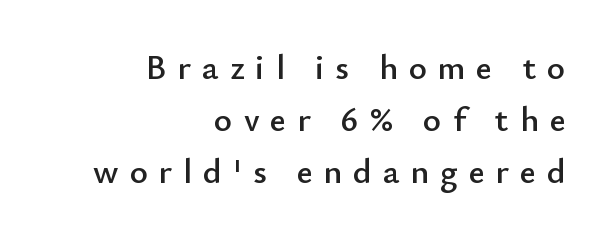
The image shows 35 px sans-serif type, upright; set right-aligned, normal line spacing (1.49x), unusually wide letter spacing (+0.31 em), not underlined; low stroke contrast and a small x-height.
